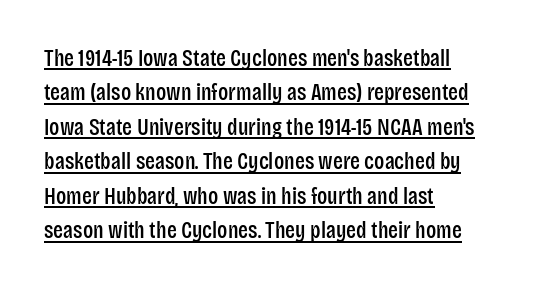
Q: Is the text italic (slanted)? A: No, it is upright.
Q: Is the text underlined? A: Yes.
Q: How is the paragraph aligned? A: Left-aligned.
Q: Is the spacing between letters normal or unusually wide? A: Normal.
Q: Is the spacing between lines tight, normal or loose? A: Normal.
